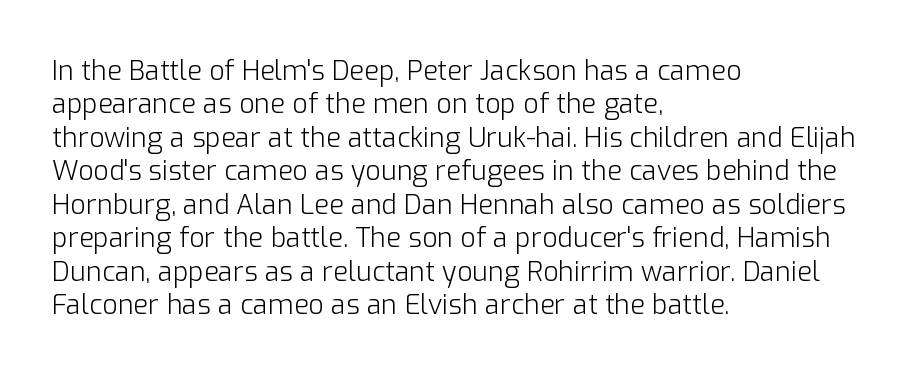
The image shows 27 px text type, upright; set left-aligned, line spacing 1.24x, normal letter spacing, not underlined.
